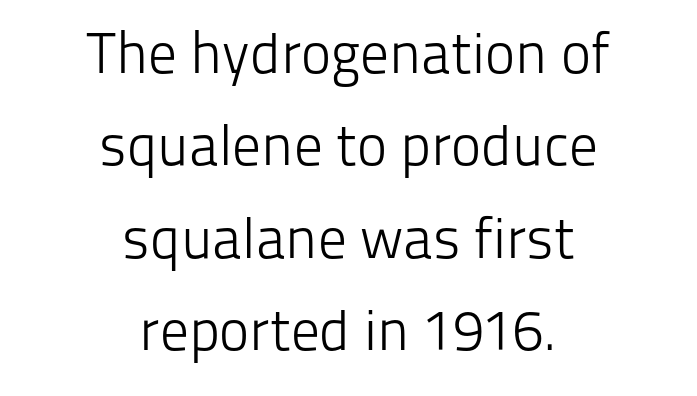
{"serif": "no", "italic": "no", "bold": "no", "weight": "light", "width": "normal", "stroke_contrast": "low", "x_height": "medium", "monospaced": "no", "underline": "no", "align": "center", "line_spacing": "normal", "line_spacing_ratio": 1.62, "letter_spacing": "normal", "letter_spacing_em": 0.0, "glyph_px": 57}
